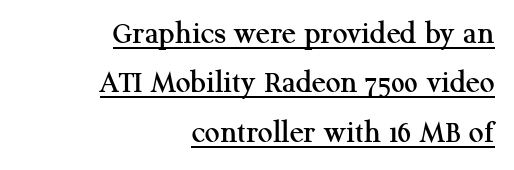
Reading down the column, the eye jumps a familiar distance to each next line. Underlined type. The font's upright variant was chosen for this text. Do the characters align in a grid? No, the font is proportional. This sample uses plain, unmodified letter spacing. The lines are quadded right.
